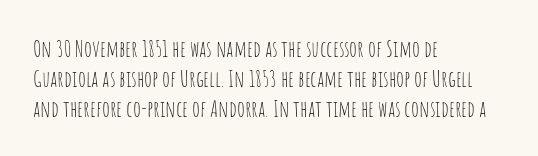
The image shows 23 px text type, upright; set left-aligned, normal line spacing (1.3x), normal letter spacing, not underlined.
